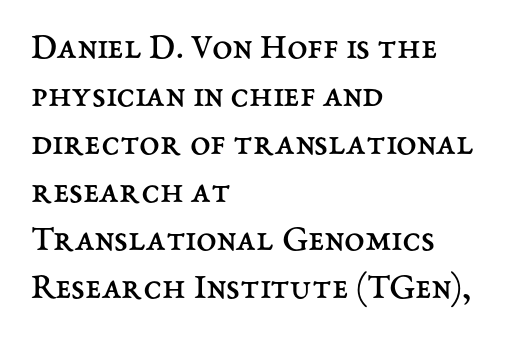
Q: Is the text bold? A: No.
Q: Is the text italic (slanted)? A: No, it is upright.
Q: Is the text underlined? A: No.
Q: How is the paragraph aligned? A: Left-aligned.
Q: Is the spacing between letters normal or unusually wide? A: Normal.
Q: Is the spacing between lines tight, normal or loose? A: Normal.
Q: Width (condensed, normal, or wide)? A: Normal.
Q: Stroke contrast? A: Medium.
Q: x-height? A: Medium.
Q: Monospaced? A: No.
